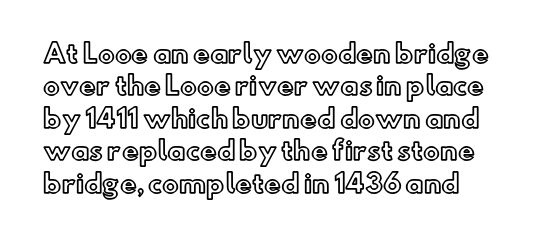
{"italic": "no", "underline": "no", "line_spacing": "normal", "line_spacing_ratio": 1.3, "letter_spacing": "normal", "letter_spacing_em": 0.0, "glyph_px": 25}
